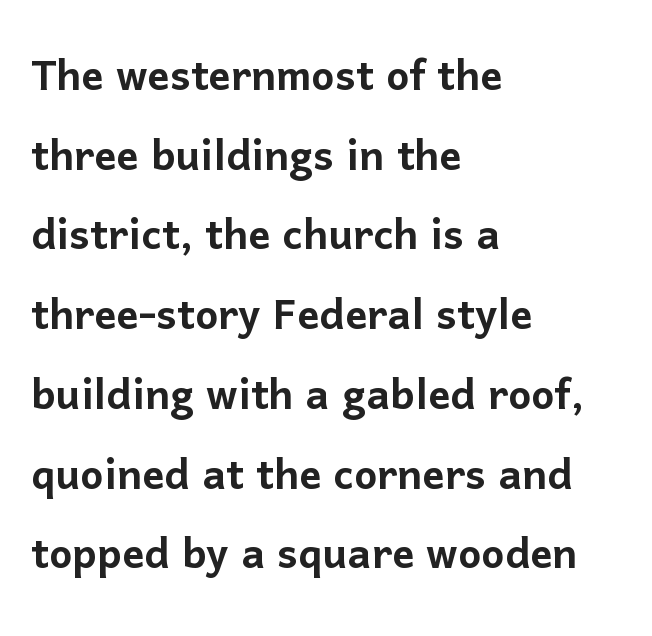
{"serif": "no", "italic": "no", "width": "normal", "stroke_contrast": "low", "x_height": "medium", "monospaced": "no", "underline": "no", "align": "left", "line_spacing": "normal", "line_spacing_ratio": 1.45, "letter_spacing": "normal", "letter_spacing_em": 0.0, "glyph_px": 55}
